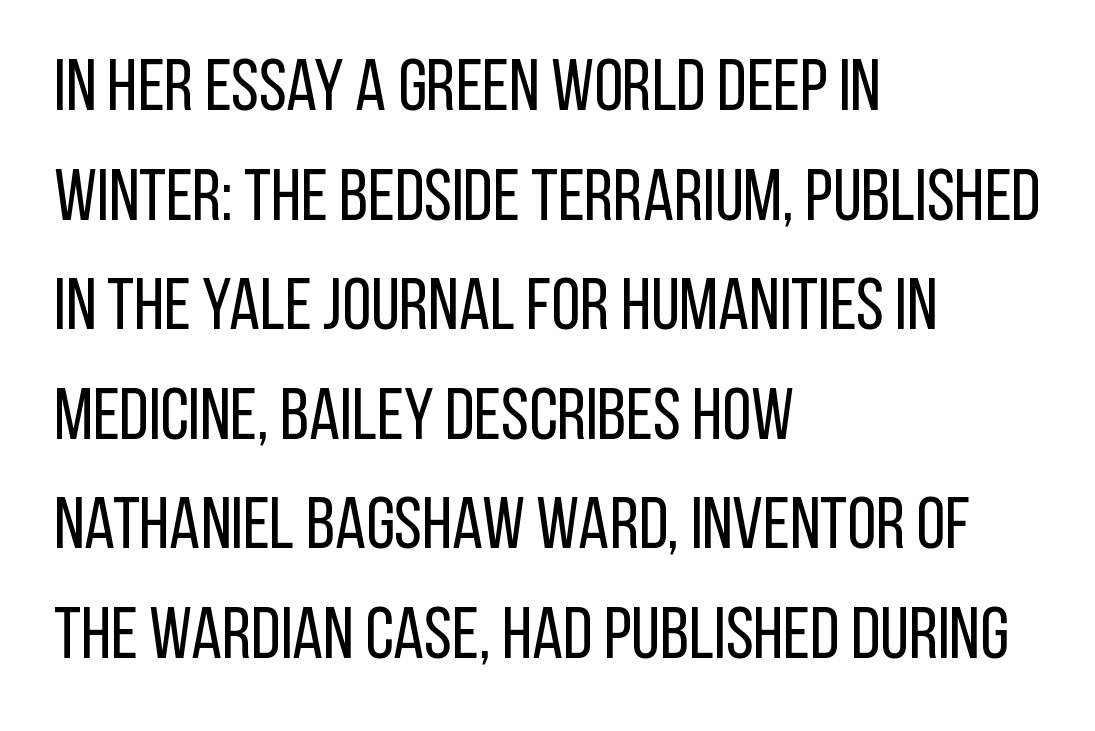
Does the leading feel generous? No, just average. Nothing sits at the stroke ends, so this counts as sans-serif. The compositor pushed each line to the left boundary. The line texture is even and compact thanks to regular tracking. The rendering uses natural spacing where letterforms have individual widths. The specimen reads as upright at a glance.
